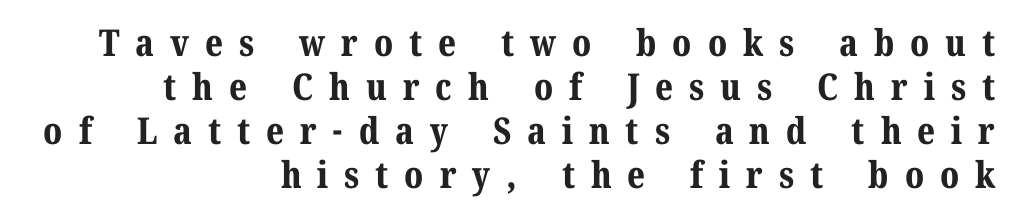
Q: Is the text bold? A: Yes.
Q: Is the text italic (slanted)? A: No, it is upright.
Q: Is the typeface a serif or a sans-serif typeface? A: Serif.
Q: Is the text underlined? A: No.
Q: How is the paragraph aligned? A: Right-aligned.
Q: Is the spacing between letters normal or unusually wide? A: Unusually wide.
Q: Width (condensed, normal, or wide)? A: Normal.
Q: Stroke contrast? A: Medium.
Q: x-height? A: Medium.
Q: Monospaced? A: No.
